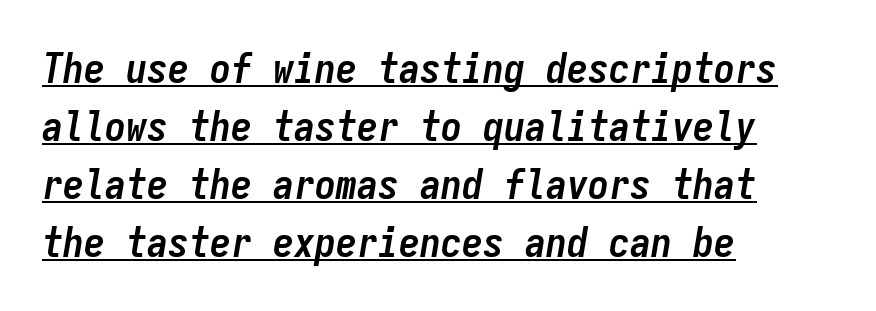
Q: Is the text bold? A: Yes.
Q: Is the text italic (slanted)? A: Yes, it leans right by about 9 degrees.
Q: Is the text underlined? A: Yes.
Q: How is the paragraph aligned? A: Left-aligned.
Q: Is the spacing between letters normal or unusually wide? A: Normal.
Q: Is the spacing between lines tight, normal or loose? A: Normal.
Q: Width (condensed, normal, or wide)? A: Condensed.
Q: Stroke contrast? A: Low.
Q: x-height? A: Medium.
Q: Monospaced? A: Yes.
